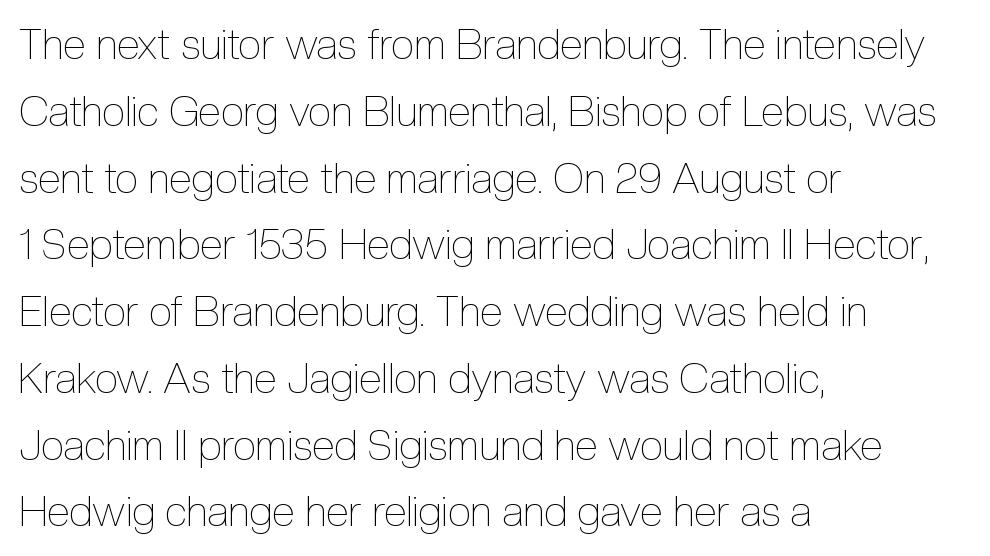
The type sits square on the baseline with zero lean. Proportional: the letters do not fall into vertical columns. Underline: absent. Each line starts at the same left margin while the right side varies.
